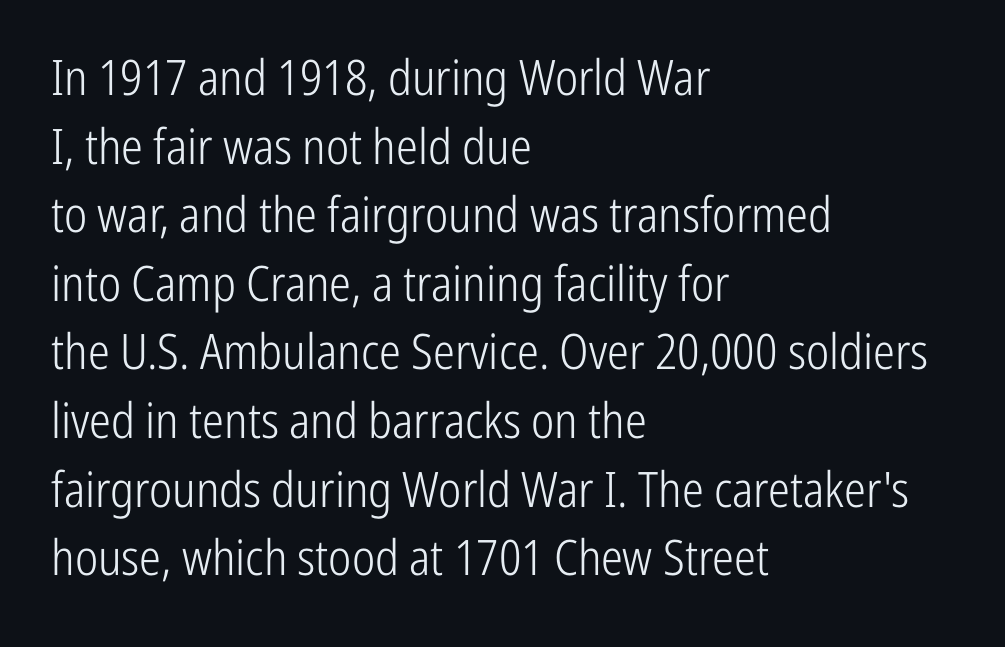
Rule under the text: the space is simply empty. Normally led — the rows are evenly, conventionally spaced. This sample has the flowing, uneven cadence of proportional lettering. Each word holds together tightly as a unit, with standard inter-letter gaps.
